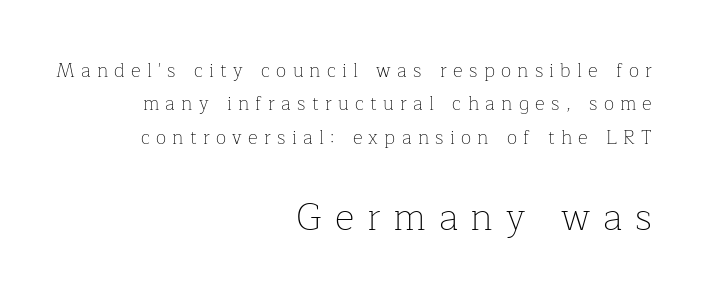
Is the letter spacing exaggerated? Yes — the characters are pushed far apart. Is this a fixed-width face? No — the glyphs have proportional, varying widths. Leftover space on each line is placed entirely before the opening word. Regarding serifs, this sample has them. The passage shown is not underscored anywhere. Nope, not italic — everything's standing straight.
